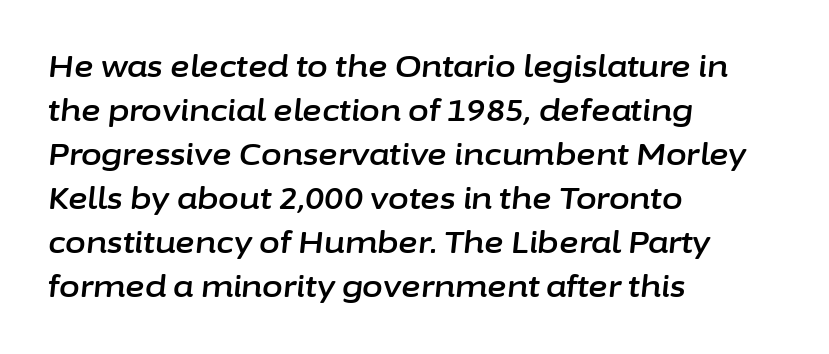
Observe the lean: these are italic letterforms. The rows are spaced the way most documents space them. Here the glyphs are tracked normally, forming tight word shapes. Notice how the passage keeps a crisp vertical edge on the left only. Think of a printed novel: that variable character pitch is what you see here.
